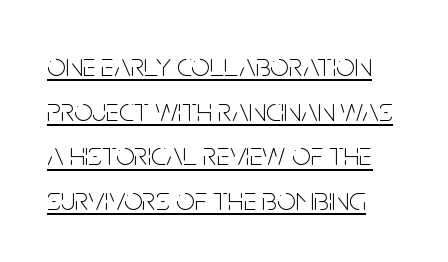
The image shows 33 px thin, condensed sans-serif type, upright; set normal line spacing (1.35x), normal letter spacing, underlined; low stroke contrast and a large x-height.
